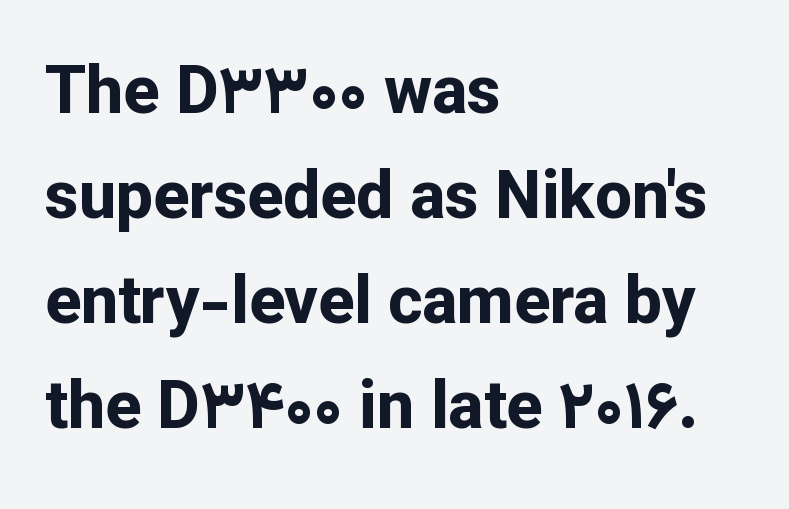
{"serif": "no", "italic": "no", "bold": "yes", "weight": "bold", "width": "normal", "stroke_contrast": "low", "x_height": "medium", "monospaced": "no", "underline": "no", "align": "left", "line_spacing": "normal", "line_spacing_ratio": 1.59, "letter_spacing": "normal", "letter_spacing_em": 0.0, "glyph_px": 66}
